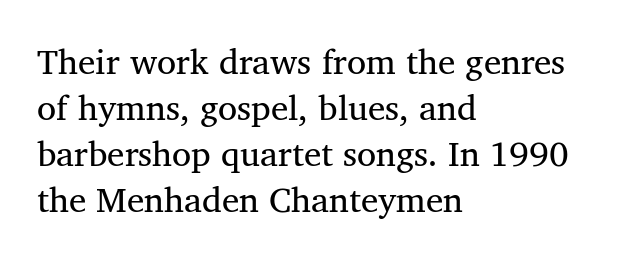
The image shows 35 px serif type, upright; set left-aligned, normal line spacing (1.31x), normal letter spacing, not underlined; medium stroke contrast and a medium x-height.
